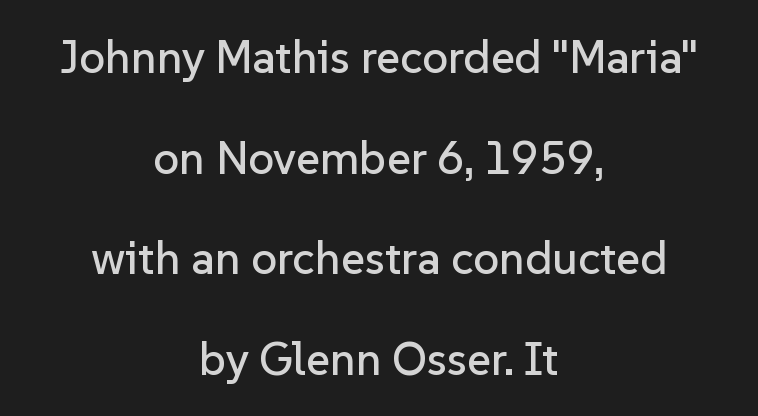
{"serif": "no", "italic": "no", "width": "normal", "stroke_contrast": "low", "x_height": "medium", "monospaced": "no", "underline": "no", "align": "center", "line_spacing": "loose", "line_spacing_ratio": 2.19, "letter_spacing": "normal", "letter_spacing_em": 0.0, "glyph_px": 46}
